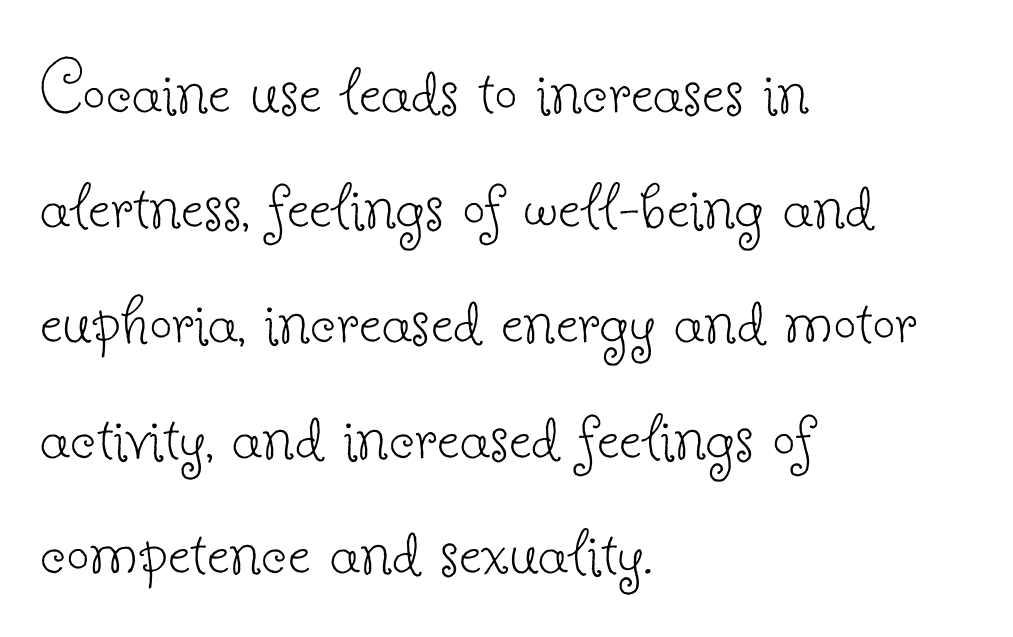
The image shows 80 px thin serif type, upright; set left-aligned, normal line spacing (1.44x), normal letter spacing, not underlined; low stroke contrast and a small x-height.
